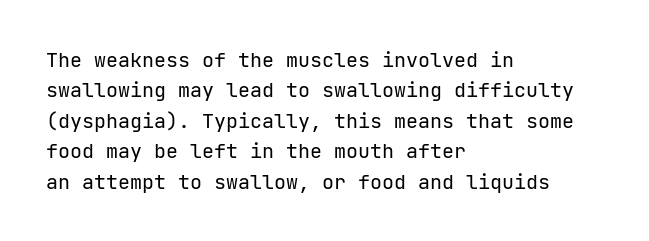
The image shows 20 px text type, upright; set left-aligned, normal line spacing (1.52x), normal letter spacing, not underlined.
